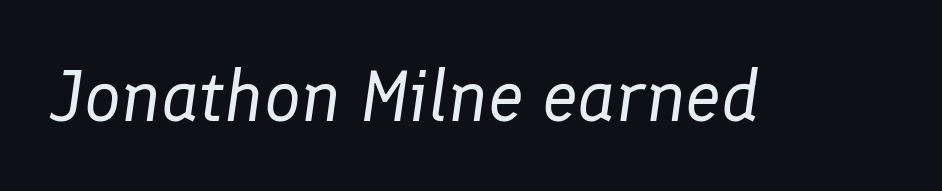
Q: Is the text bold? A: No.
Q: Is the text italic (slanted)? A: Yes, it leans right by about 8 degrees.
Q: Is the text underlined? A: No.
Q: Is the spacing between letters normal or unusually wide? A: Normal.
Q: Width (condensed, normal, or wide)? A: Normal.
Q: Stroke contrast? A: Low.
Q: x-height? A: Medium.
Q: Monospaced? A: No.
